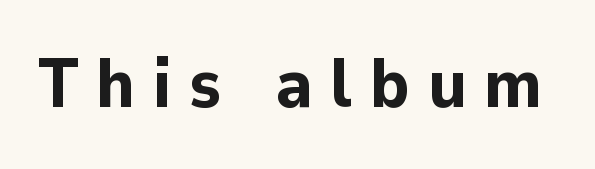
Here the glyphs are tracked loosely, breaking word shapes into spaced letters. Heavy-handed strokes throughout: this text is bold. The text was rendered using a sans face with plain stroke endings. Note the varied advance widths — an 'i' is clearly narrower than an 'm'.
